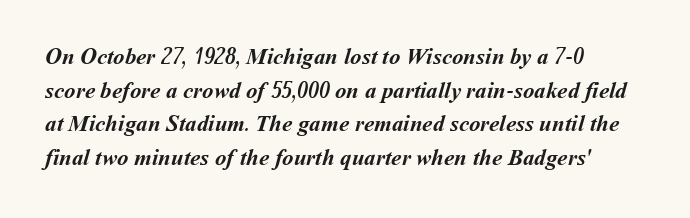
The image shows 23 px bold type; set left-aligned, normal line spacing (1.46x), normal letter spacing, not underlined.
